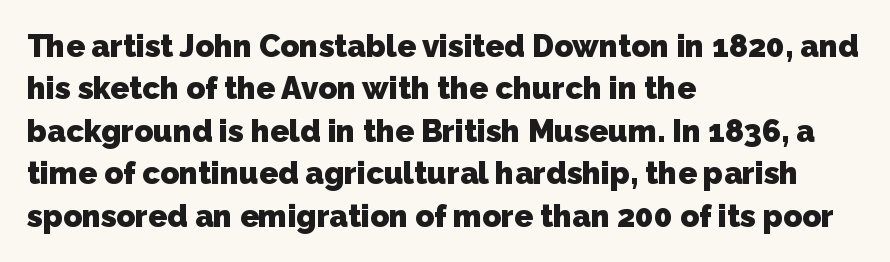
Quick note: underline off. Between one letter and the next there's only the usual sliver of space. Casual observation: everything's shoved over to the left. What weight is shown? A full bold with thick strokes. The rows are spaced the way most documents space them.
